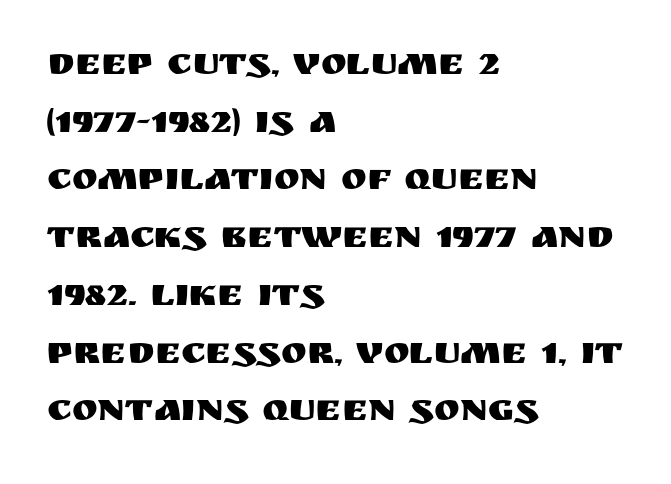
The rendering anchors every line to the left-hand side. The rendering uses natural spacing where letterforms have individual widths. Summary of vertical rhythm: regular, with standard interline spacing. Honestly, the letter spacing is just normal — you wouldn't notice it. Clear beneath every line of the passage. To sum up the face: it is a sans, with no serifs.
